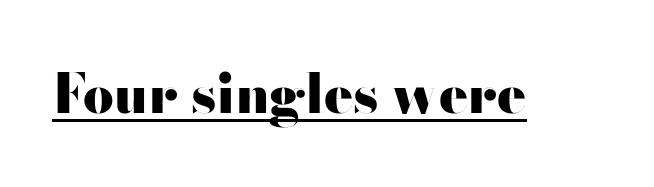
The image shows 54 px heavy, wide sans-serif type, upright; set normal letter spacing, underlined; high stroke contrast and a small x-height.
